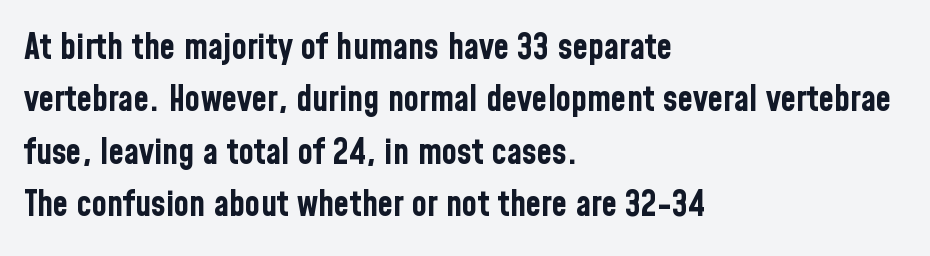
Q: Is the text bold? A: Yes.
Q: Is the text italic (slanted)? A: No, it is upright.
Q: Is the typeface a serif or a sans-serif typeface? A: Sans-serif.
Q: Is the text underlined? A: No.
Q: How is the paragraph aligned? A: Left-aligned.
Q: Is the spacing between letters normal or unusually wide? A: Normal.
Q: Is the spacing between lines tight, normal or loose? A: Normal.
Q: Width (condensed, normal, or wide)? A: Condensed.
Q: Stroke contrast? A: Low.
Q: x-height? A: Medium.
Q: Monospaced? A: No.
